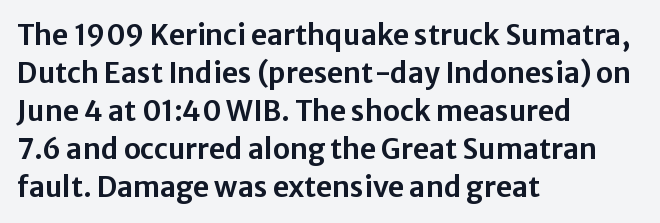
The image shows 28 px sans-serif type, upright; set left-aligned, normal line spacing (1.36x), normal letter spacing, not underlined; low stroke contrast and a medium x-height.
